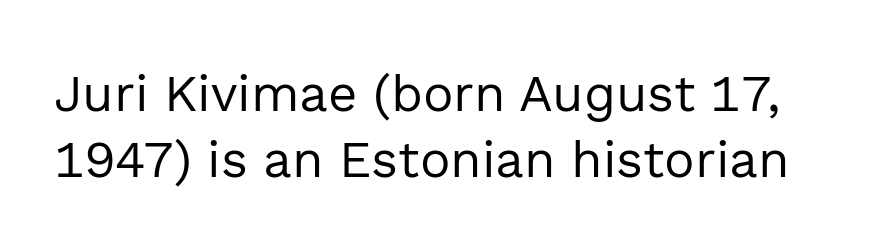
{"serif": "no", "italic": "no", "bold": "no", "weight": "regular", "width": "normal", "x_height": "medium", "monospaced": "no", "underline": "no", "line_spacing": "normal", "line_spacing_ratio": 1.29, "letter_spacing": "normal", "letter_spacing_em": 0.0, "glyph_px": 51}
